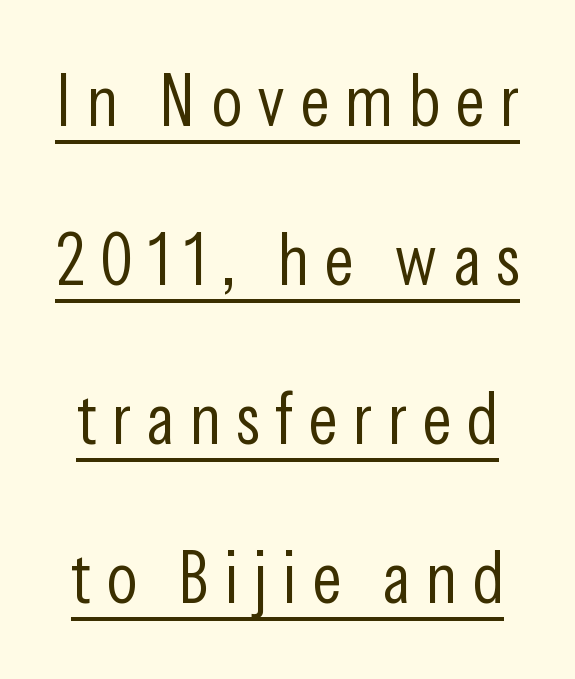
In terms of posture, this sample is upright. The font is comparable to plain body text, perhaps lighter. Decoration check: the copy is underlined. The letters carry no serifs — their stems end cleanly without finishing strokes. This rendering widens character spacing well past its baseline value. The lines are spread far apart with generous leading.
